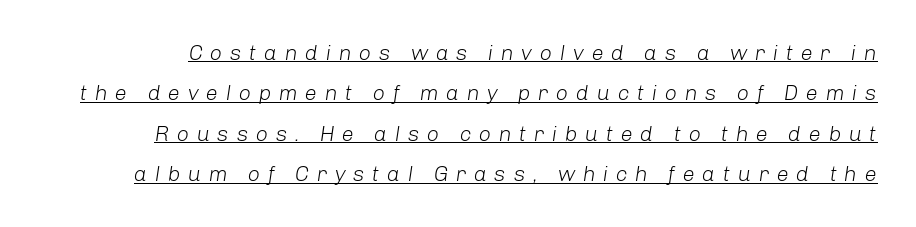
The face looks like a standard text weight, possibly lighter. Honestly, the underline is the first thing you notice here. The line texture is sparse and dotted thanks to wide tracking. Is the type slanted? Yes — the strokes lean at a clear angle.
